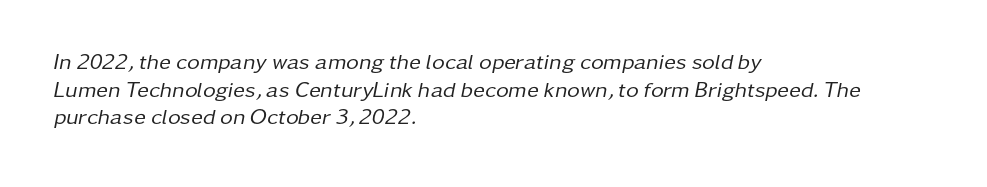
Q: Is the text bold? A: No.
Q: Is the text italic (slanted)? A: Yes, it leans right by about 11 degrees.
Q: Is the text underlined? A: No.
Q: How is the paragraph aligned? A: Left-aligned.
Q: Is the spacing between letters normal or unusually wide? A: Normal.
Q: Is the spacing between lines tight, normal or loose? A: Normal.
